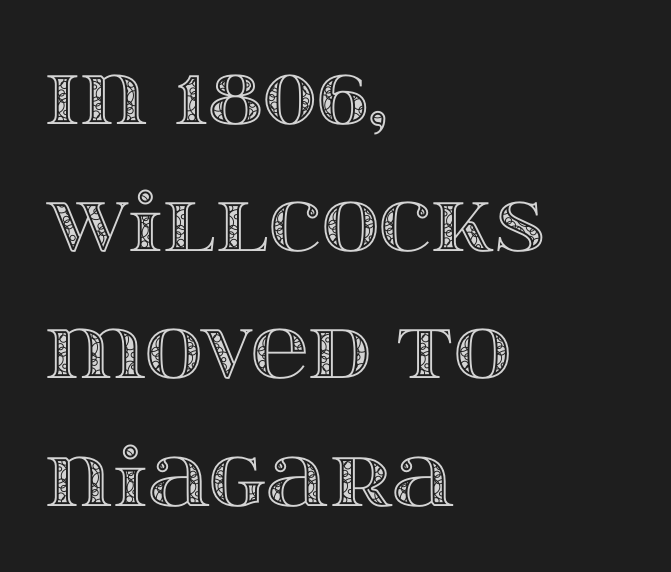
Q: Is the text italic (slanted)? A: No, it is upright.
Q: Is the text underlined? A: No.
Q: How is the paragraph aligned? A: Left-aligned.
Q: Is the spacing between letters normal or unusually wide? A: Normal.
Q: Is the spacing between lines tight, normal or loose? A: Normal.
Q: Width (condensed, normal, or wide)? A: Wide.
Q: x-height? A: Large.
Q: Monospaced? A: No.
